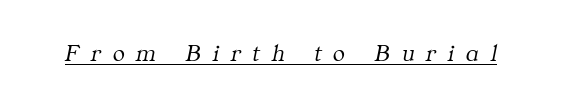
The image shows 25 px text type, italic (leaning right); set unusually wide letter spacing (+0.47 em), underlined.
